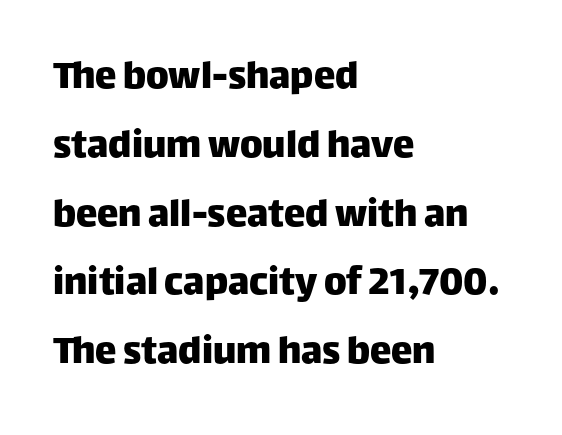
Q: Is the text italic (slanted)? A: No, it is upright.
Q: Is the typeface a serif or a sans-serif typeface? A: Sans-serif.
Q: Is the text underlined? A: No.
Q: How is the paragraph aligned? A: Left-aligned.
Q: Is the spacing between letters normal or unusually wide? A: Normal.
Q: Is the spacing between lines tight, normal or loose? A: Normal.
Q: Width (condensed, normal, or wide)? A: Normal.
Q: Stroke contrast? A: Low.
Q: x-height? A: Large.
Q: Monospaced? A: No.
